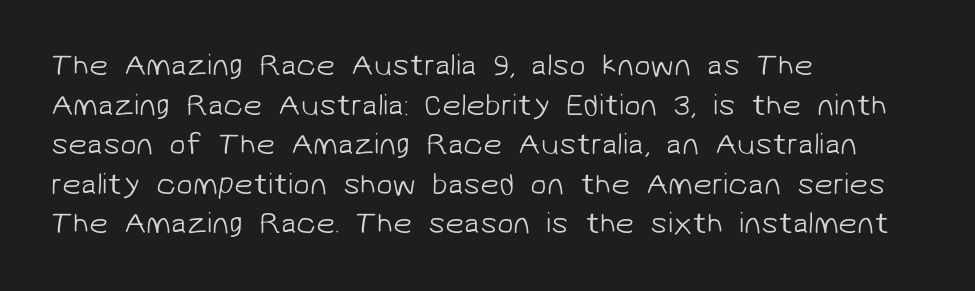
{"serif": "no", "bold": "no", "weight": "light", "width": "normal", "stroke_contrast": "low", "x_height": "medium", "monospaced": "no", "underline": "no", "align": "left", "line_spacing": "normal", "line_spacing_ratio": 1.32, "letter_spacing": "normal", "letter_spacing_em": 0.0, "glyph_px": 30}
